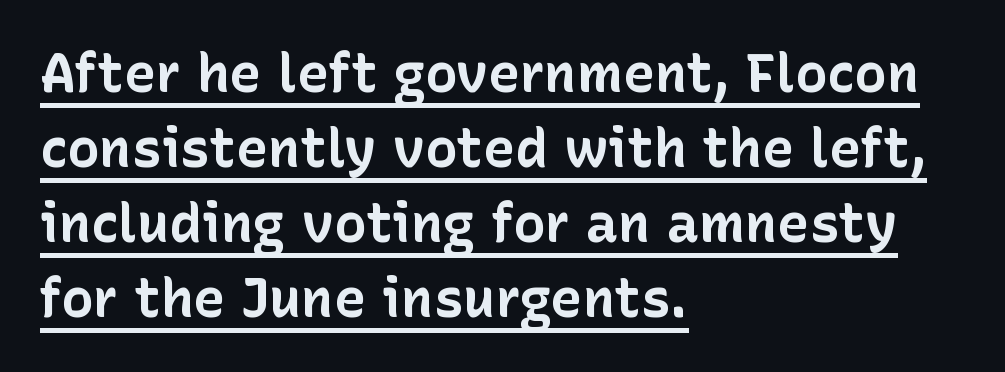
{"serif": "no", "italic": "no", "bold": "yes", "weight": "bold", "width": "normal", "stroke_contrast": "low", "x_height": "medium", "monospaced": "no", "underline": "yes", "align": "left", "line_spacing": "normal", "line_spacing_ratio": 1.39, "letter_spacing": "normal", "letter_spacing_em": 0.0, "glyph_px": 54}
